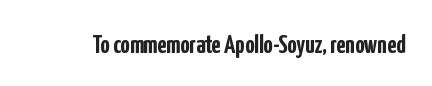
Only glyphs here, with clear space below each row. Rendered with straight, roman letterforms. The glyphs have the mass of a bold cut. Observe the ordinary spacing: letters are neighbours, not strangers.
